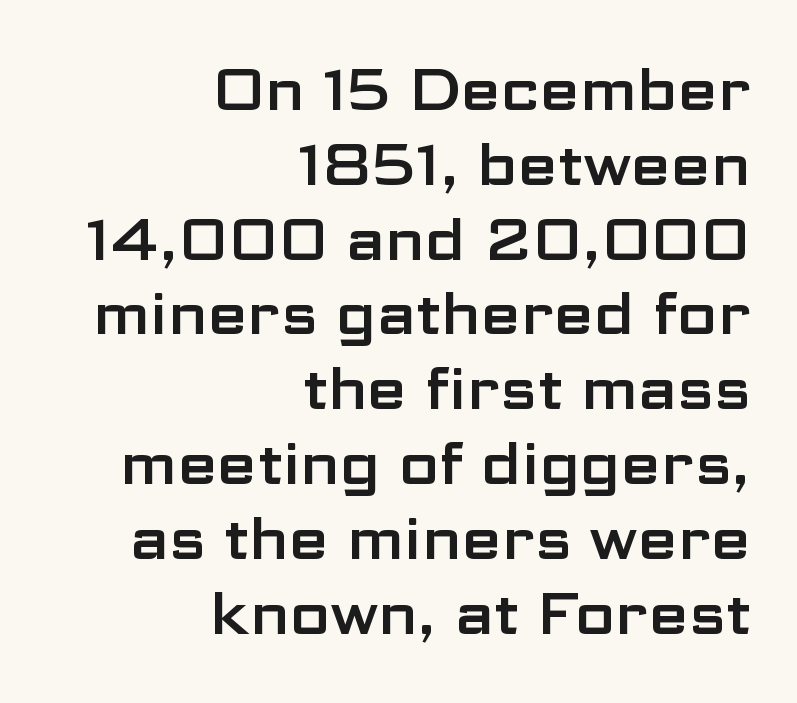
Q: Is the text italic (slanted)? A: No, it is upright.
Q: Is the typeface a serif or a sans-serif typeface? A: Sans-serif.
Q: Is the text underlined? A: No.
Q: How is the paragraph aligned? A: Right-aligned.
Q: Is the spacing between letters normal or unusually wide? A: Normal.
Q: Is the spacing between lines tight, normal or loose? A: Normal.
Q: Width (condensed, normal, or wide)? A: Wide.
Q: Stroke contrast? A: Low.
Q: x-height? A: Medium.
Q: Monospaced? A: No.
